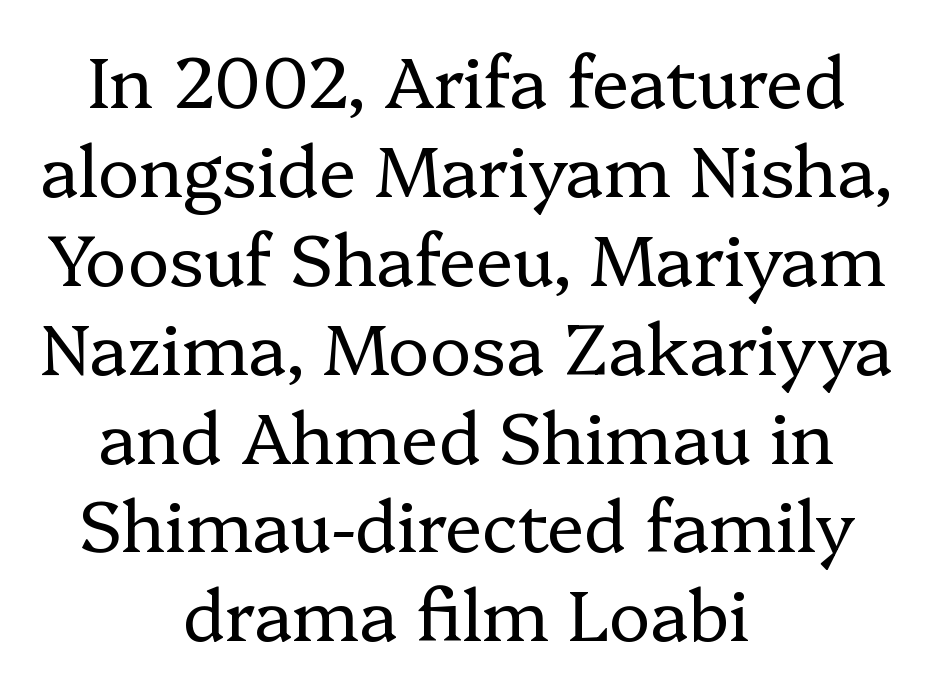
The image shows 70 px regular-weight serif type, upright; set centered, normal line spacing (1.27x), normal letter spacing, not underlined; low stroke contrast and a medium x-height.
